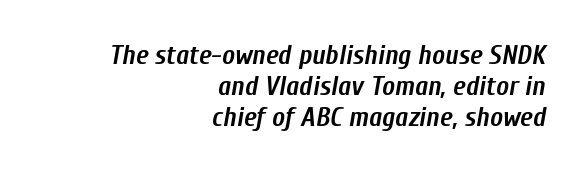
The image shows 27 px bold type, italic (leaning right); set right-aligned, tight line spacing (1.14x), normal letter spacing, not underlined.
